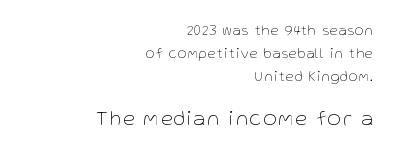
The image shows 21 px text type, upright; set right-aligned, normal line spacing (1.65x), not underlined; the second (bottom) block is 1.5x larger.
